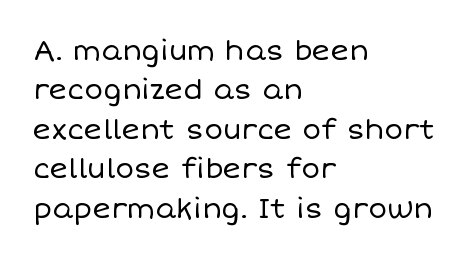
The image shows 28 px regular-weight type, upright; set left-aligned, normal line spacing (1.41x), normal letter spacing, not underlined; low stroke contrast and a large x-height.
